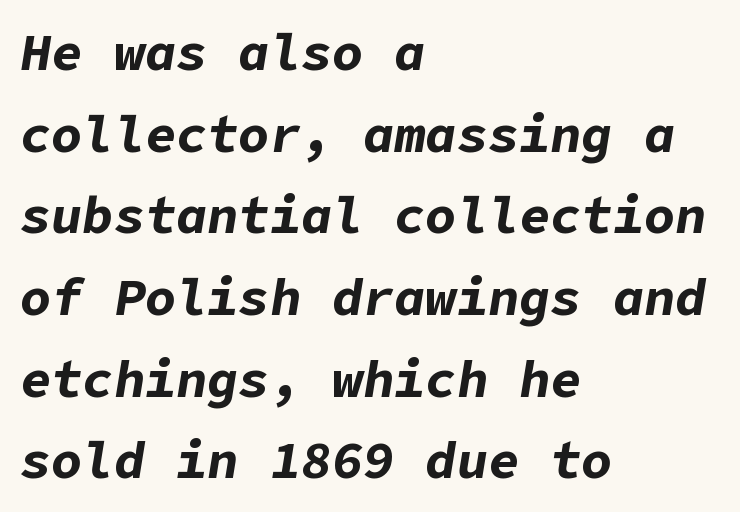
{"italic": "yes", "lean": "right", "slant_degrees": 9, "bold": "yes", "weight": "bold", "width": "normal", "stroke_contrast": "low", "x_height": "medium", "underline": "no", "align": "left", "line_spacing": "normal", "line_spacing_ratio": 1.57, "letter_spacing": "normal", "letter_spacing_em": 0.0, "glyph_px": 52}
